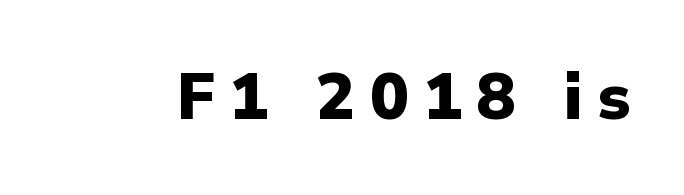
The image shows 65 px heavy sans-serif type, upright; set unusually wide letter spacing (+0.22 em), not underlined; low stroke contrast and a medium x-height.
